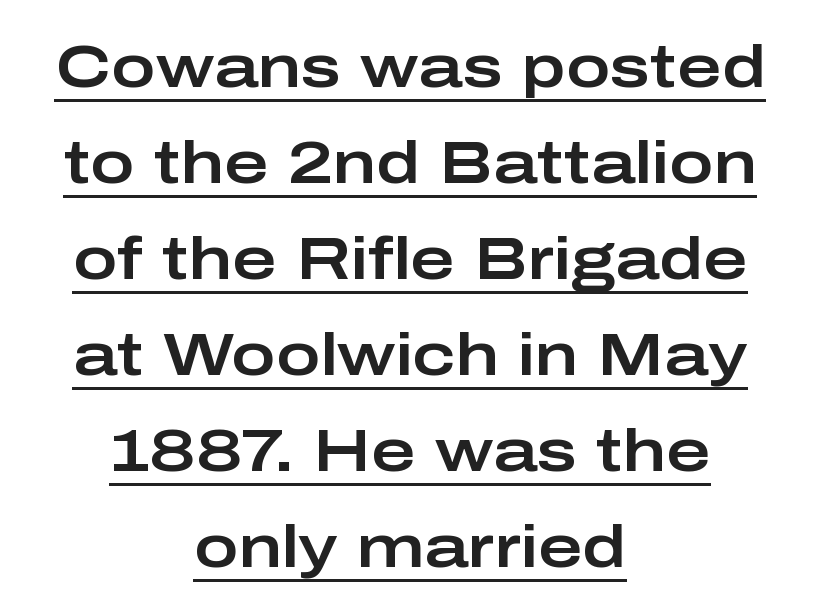
The image shows 60 px wide sans-serif type, upright; set centered, normal line spacing (1.6x), normal letter spacing, underlined; low stroke contrast and a medium x-height.
